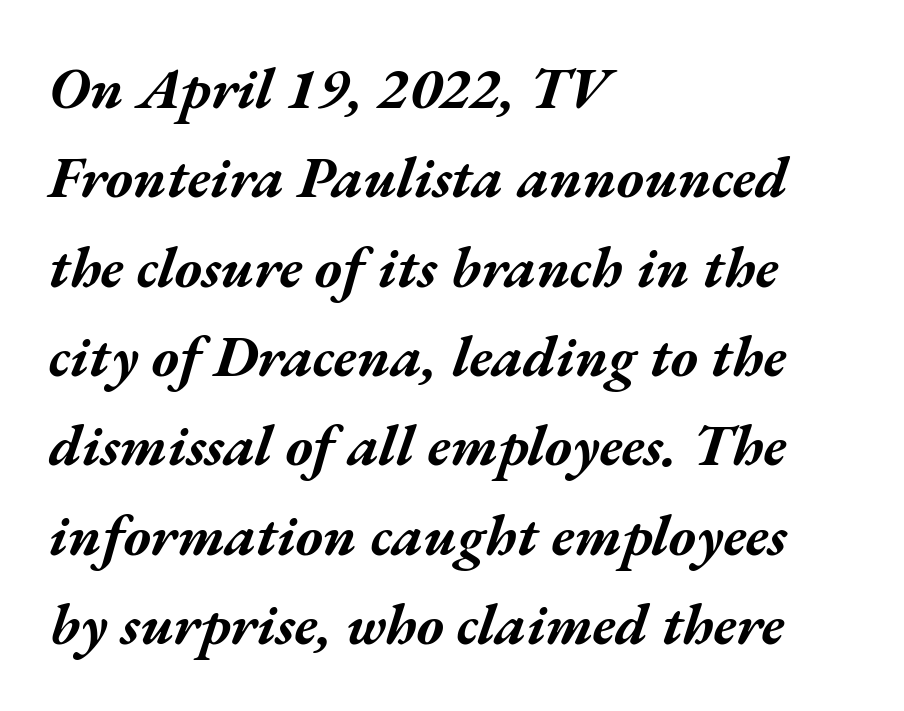
{"italic": "yes", "lean": "right", "slant_degrees": 17, "bold": "yes", "weight": "bold", "width": "wide", "stroke_contrast": "medium", "x_height": "medium", "monospaced": "no", "underline": "no", "align": "left", "line_spacing": "normal", "line_spacing_ratio": 1.54, "letter_spacing": "normal", "letter_spacing_em": 0.0, "glyph_px": 58}
